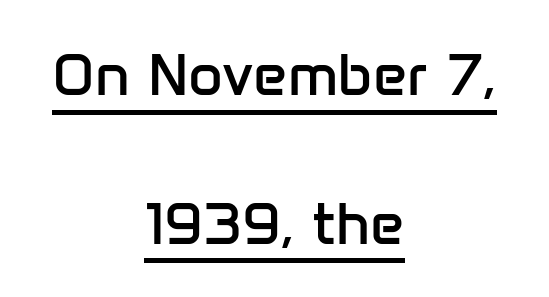
The lettering stays uniformly vertical, giving the passage a roman look. These lines are centered, leaving both edges ragged. This rendering employs a face without finishing strokes, i.e., a sans-serif. Honestly, the underline is the first thing you notice here. The letters sit at their default tracking, neither squeezed nor spread.
